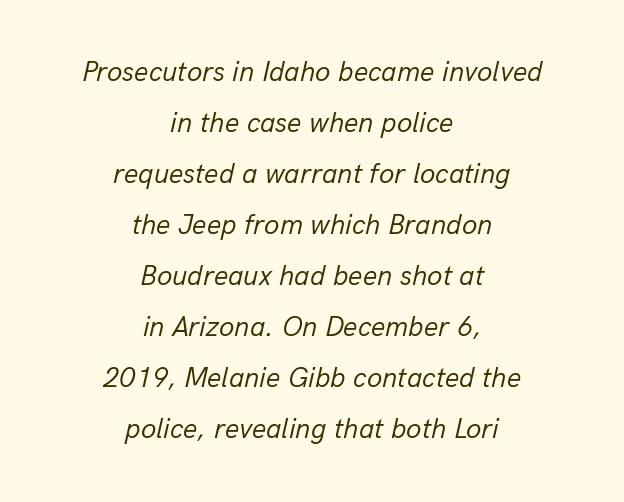
The image shows 28 px regular-weight type, italic (leaning right); set centered, line spacing 1.82x, normal letter spacing, not underlined; low stroke contrast and a medium x-height.
